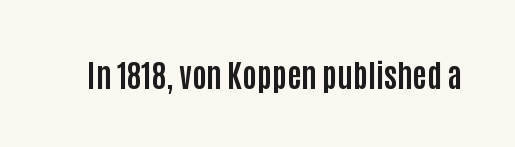
Q: Is the text bold? A: Yes.
Q: Is the text italic (slanted)? A: No, it is upright.
Q: Is the typeface a serif or a sans-serif typeface? A: Sans-serif.
Q: Is the text underlined? A: No.
Q: Is the spacing between letters normal or unusually wide? A: Normal.
Q: Width (condensed, normal, or wide)? A: Condensed.
Q: Stroke contrast? A: Low.
Q: x-height? A: Large.
Q: Monospaced? A: No.
